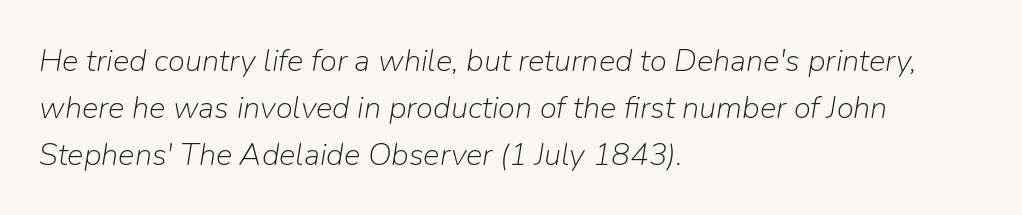
The image shows 31 px light type, italic (leaning right); set left-aligned, normal line spacing (1.51x), normal letter spacing, not underlined; low stroke contrast and a medium x-height.
